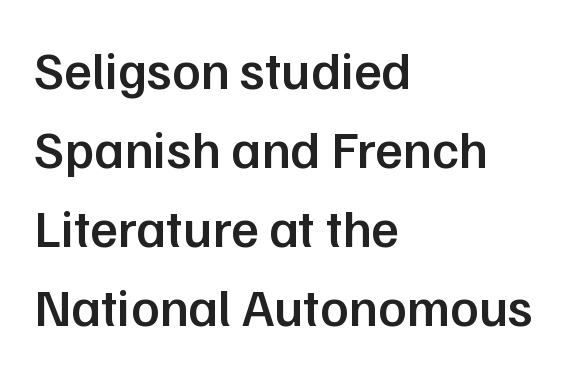
{"serif": "no", "italic": "no", "bold": "semi", "weight": "semibold", "width": "normal", "stroke_contrast": "low", "x_height": "medium", "monospaced": "no", "underline": "no", "align": "left", "line_spacing": "normal", "line_spacing_ratio": 1.49, "letter_spacing": "normal", "letter_spacing_em": 0.0, "glyph_px": 53}
